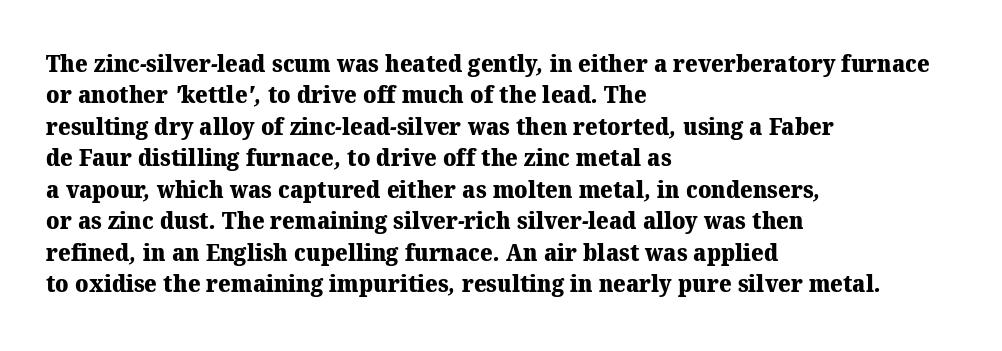
The image shows 24 px bold type; set left-aligned, normal line spacing (1.31x), normal letter spacing, not underlined.
